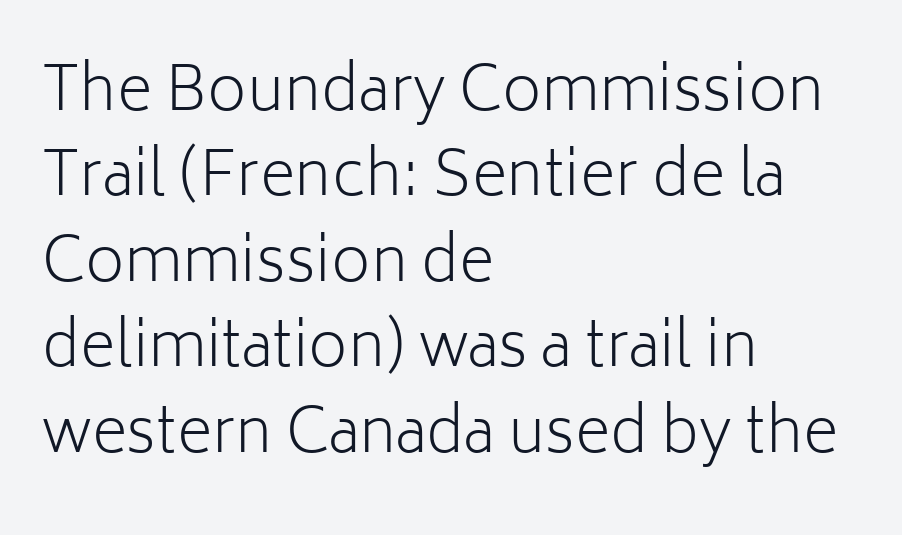
Interline gaps are of average width in this sample. Stroke thickness stays within the range of a standard reading face or lighter. The zone under the glyphs is completely vacant. You could not count columns in this text — the font is proportionally spaced.
